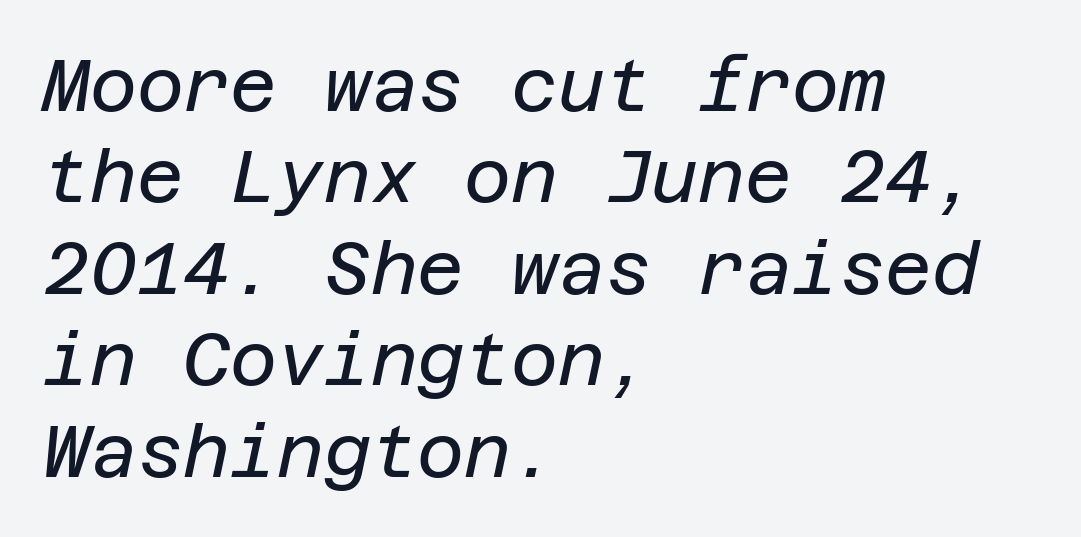
The image shows 72 px regular-weight type, italic (leaning right); set left-aligned, normal line spacing (1.27x), normal letter spacing, not underlined; low stroke contrast and a large x-height.
